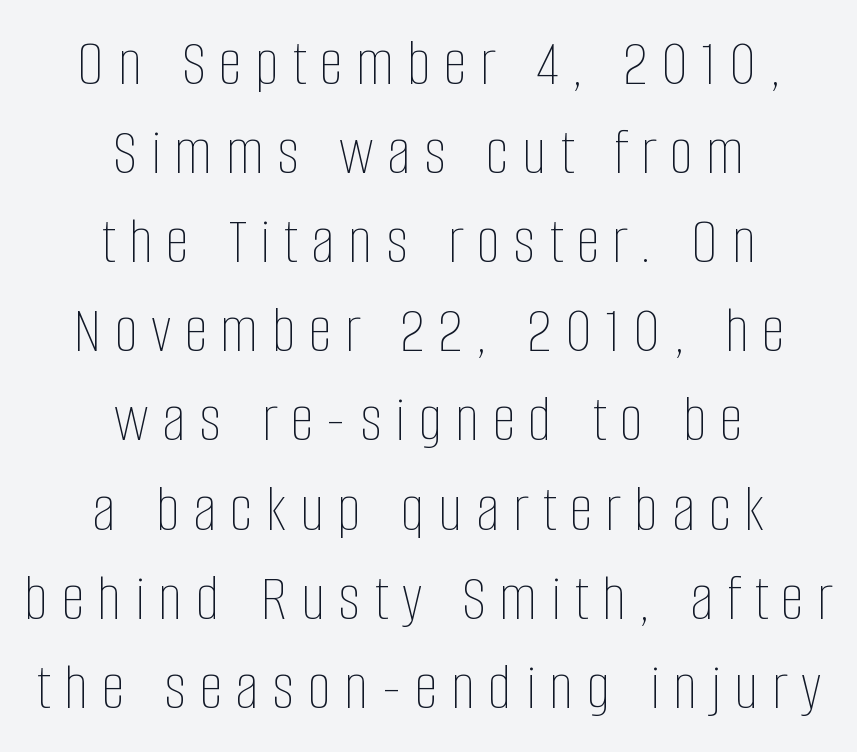
Q: Is the text bold? A: No.
Q: Is the text italic (slanted)? A: No, it is upright.
Q: Is the text underlined? A: No.
Q: How is the paragraph aligned? A: Centered.
Q: Is the spacing between letters normal or unusually wide? A: Unusually wide.
Q: Is the spacing between lines tight, normal or loose? A: Normal.
Q: Width (condensed, normal, or wide)? A: Condensed.
Q: Stroke contrast? A: Low.
Q: x-height? A: Large.
Q: Monospaced? A: No.
